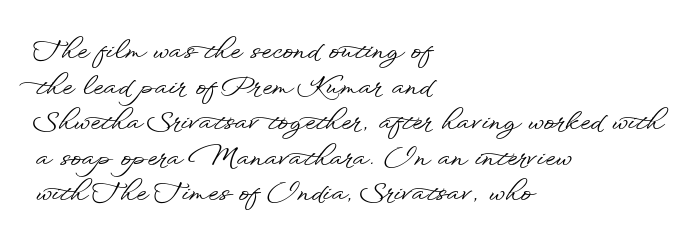
Q: Is the text italic (slanted)? A: Yes.
Q: Is the text underlined? A: No.
Q: How is the paragraph aligned? A: Left-aligned.
Q: Is the spacing between letters normal or unusually wide? A: Normal.
Q: Is the spacing between lines tight, normal or loose? A: Normal.
